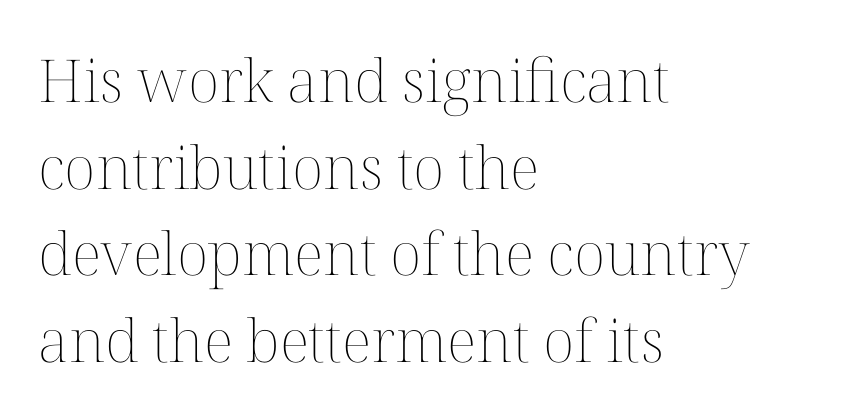
The image shows 59 px thin type, upright; set left-aligned, normal line spacing (1.47x), normal letter spacing, not underlined; medium stroke contrast and a medium x-height.
